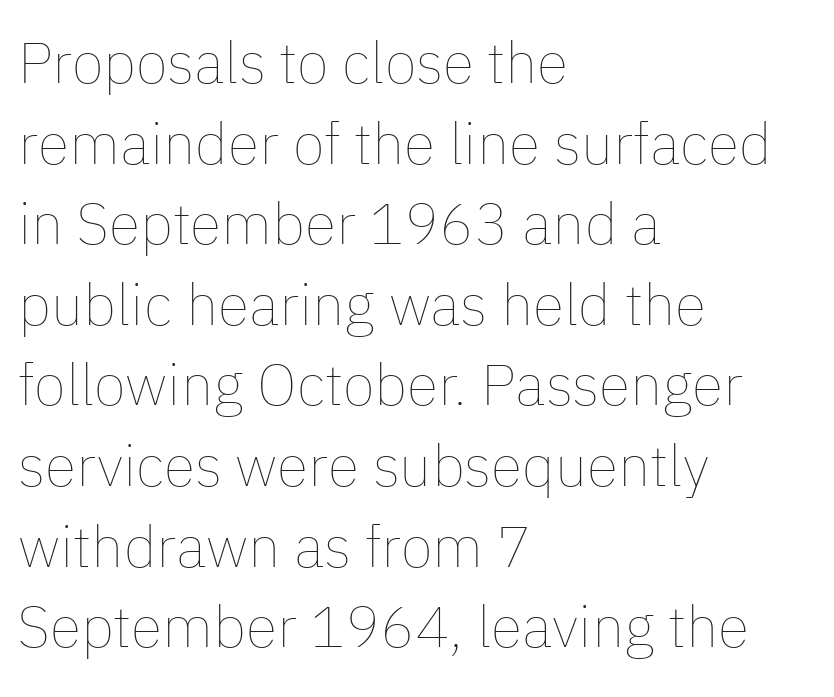
Check the space under the baseline: it is left empty. If you drew a ruler down the left edge, every line would touch it. These lines sit exactly where default settings would place them. Every character sits straight up, as roman type does. Each letter keeps its own natural width here, so spacing adapts to shape.
